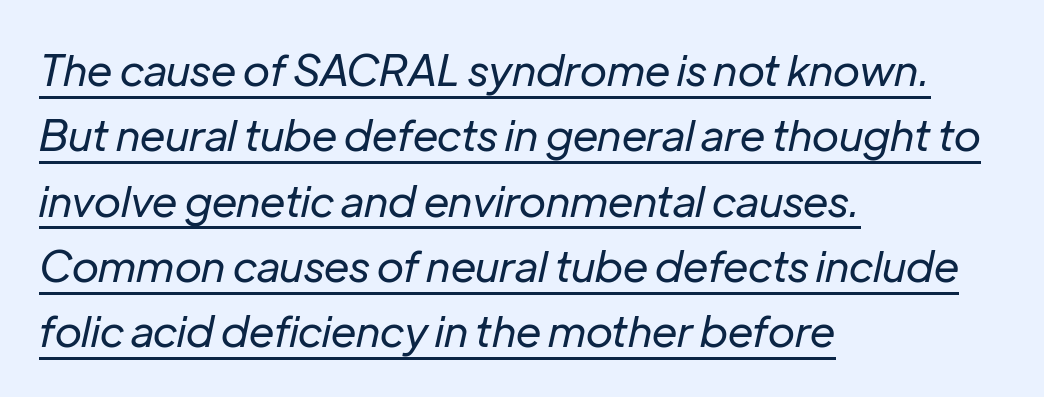
The image shows 43 px regular-weight type, italic (leaning right); set left-aligned, normal line spacing (1.52x), normal letter spacing, underlined; low stroke contrast and a medium x-height.
